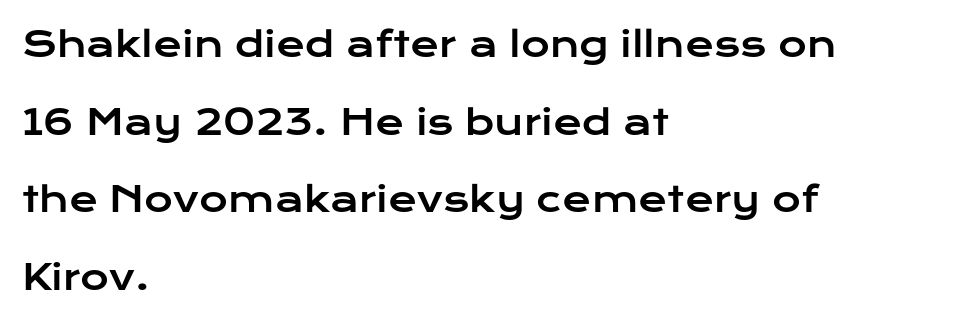
Is this a sans? Yes — the strokes have no serifs. Do the letters lean? They stand straight. Spacing verdict: proportional, widths tailored to each character. A great deal of white space separates one row of letters from the next.
